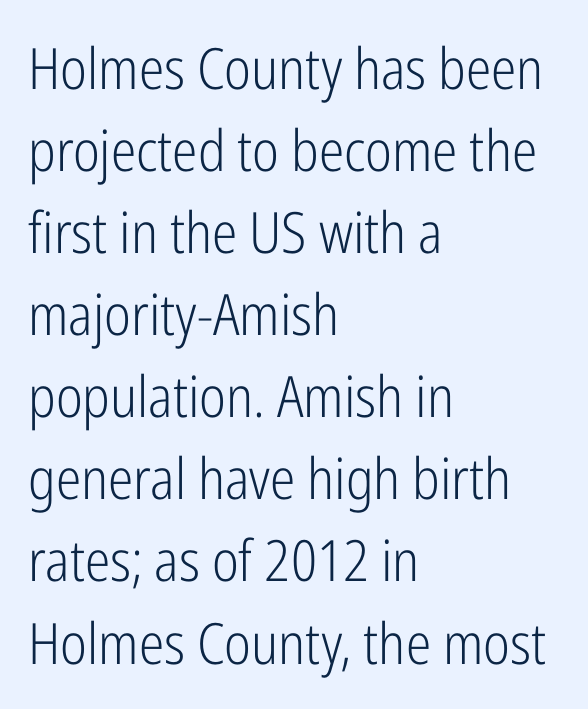
The image shows 57 px light, condensed sans-serif type, upright; set left-aligned, normal line spacing (1.44x), normal letter spacing, not underlined; low stroke contrast and a medium x-height.
